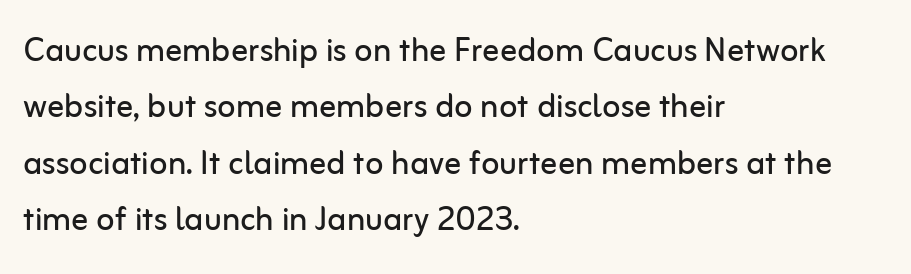
The image shows 42 px regular-weight sans-serif type, upright; set left-aligned, normal line spacing (1.34x), normal letter spacing, not underlined; low stroke contrast and a medium x-height.
